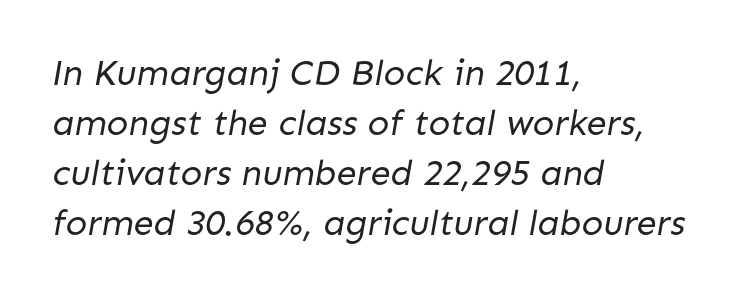
{"serif": "no", "bold": "no", "weight": "regular", "width": "normal", "stroke_contrast": "low", "x_height": "medium", "monospaced": "no", "underline": "no", "align": "left", "line_spacing": "normal", "line_spacing_ratio": 1.39, "letter_spacing": "normal", "letter_spacing_em": 0.0, "glyph_px": 36}
